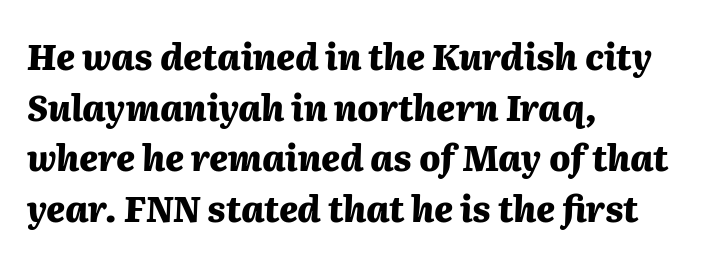
{"italic": "yes", "lean": "right", "slant_degrees": 2, "bold": "yes", "weight": "heavy", "width": "normal", "stroke_contrast": "medium", "x_height": "medium", "monospaced": "no", "underline": "no", "align": "left", "line_spacing": "normal", "line_spacing_ratio": 1.45, "letter_spacing": "normal", "letter_spacing_em": 0.0, "glyph_px": 35}
